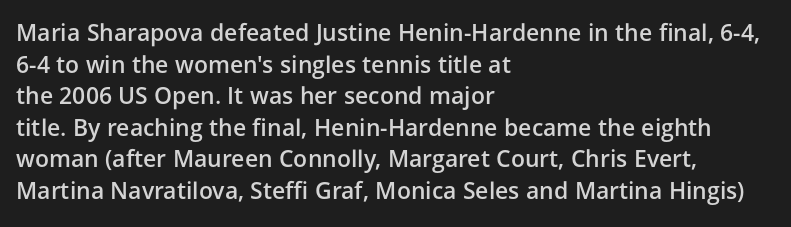
Ordinary non-slanted type is in use. This sample is left-justified, so line endings fall wherever the words run out. The letters sit at their default tracking, neither squeezed nor spread. Descenders are the only things crossing below the line.
